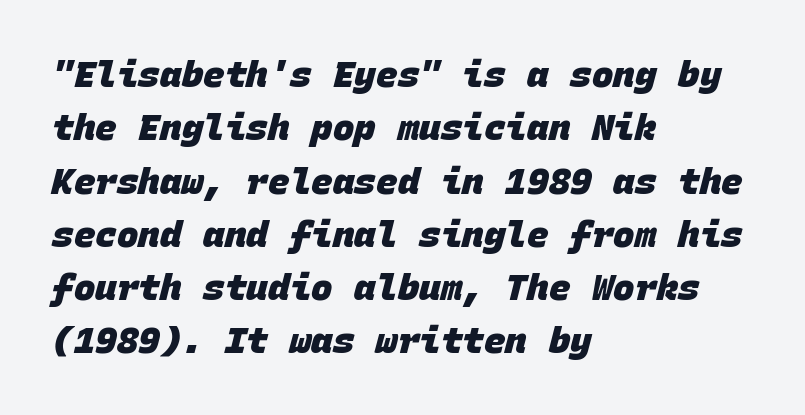
Q: Is the text bold? A: Yes.
Q: Is the typeface a serif or a sans-serif typeface? A: Sans-serif.
Q: Is the text underlined? A: No.
Q: How is the paragraph aligned? A: Left-aligned.
Q: Is the spacing between letters normal or unusually wide? A: Normal.
Q: Is the spacing between lines tight, normal or loose? A: Normal.
Q: Width (condensed, normal, or wide)? A: Normal.
Q: Stroke contrast? A: Low.
Q: x-height? A: Large.
Q: Monospaced? A: Yes.
